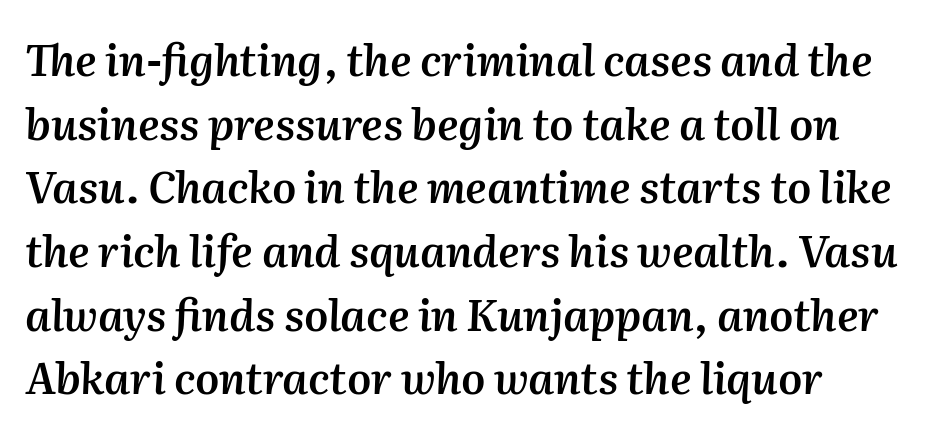
Q: Is the text bold? A: Semi-bold.
Q: Is the text italic (slanted)? A: Yes, it leans right by about 2 degrees.
Q: Is the text underlined? A: No.
Q: Is the spacing between letters normal or unusually wide? A: Normal.
Q: Is the spacing between lines tight, normal or loose? A: Normal.
Q: Width (condensed, normal, or wide)? A: Normal.
Q: Stroke contrast? A: Medium.
Q: x-height? A: Medium.
Q: Monospaced? A: No.
